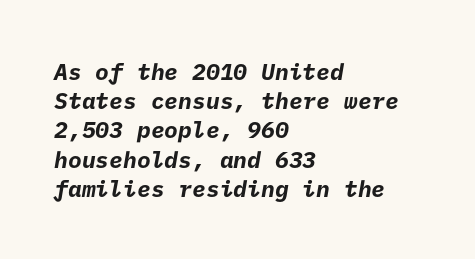
Q: Is the text bold? A: Yes.
Q: Is the text underlined? A: No.
Q: How is the paragraph aligned? A: Left-aligned.
Q: Is the spacing between letters normal or unusually wide? A: Normal.
Q: Is the spacing between lines tight, normal or loose? A: Normal.
